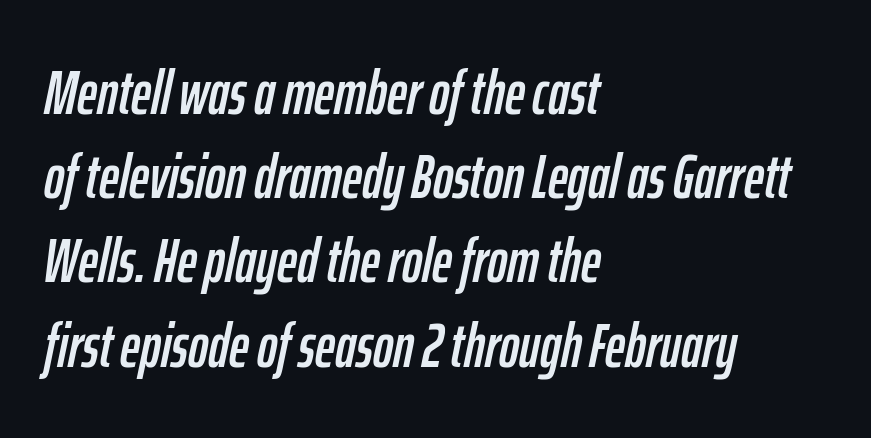
Q: Is the text italic (slanted)? A: Yes, it leans right by about 12 degrees.
Q: Is the text underlined? A: No.
Q: How is the paragraph aligned? A: Left-aligned.
Q: Is the spacing between letters normal or unusually wide? A: Normal.
Q: Is the spacing between lines tight, normal or loose? A: Normal.
Q: Width (condensed, normal, or wide)? A: Condensed.
Q: Stroke contrast? A: Low.
Q: x-height? A: Medium.
Q: Monospaced? A: No.
